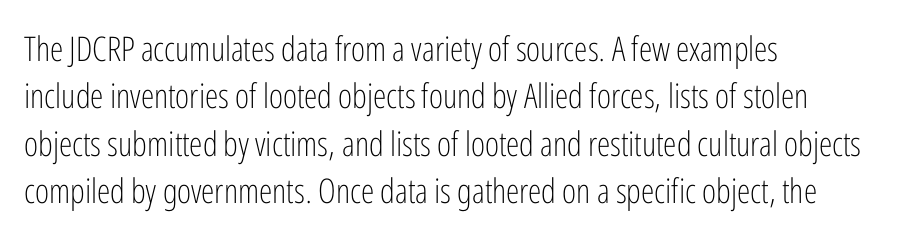
Q: Is the text bold? A: No.
Q: Is the text italic (slanted)? A: No, it is upright.
Q: Is the typeface a serif or a sans-serif typeface? A: Sans-serif.
Q: Is the text underlined? A: No.
Q: How is the paragraph aligned? A: Left-aligned.
Q: Is the spacing between letters normal or unusually wide? A: Normal.
Q: Is the spacing between lines tight, normal or loose? A: Normal.
Q: Width (condensed, normal, or wide)? A: Condensed.
Q: Stroke contrast? A: Low.
Q: x-height? A: Medium.
Q: Monospaced? A: No.
